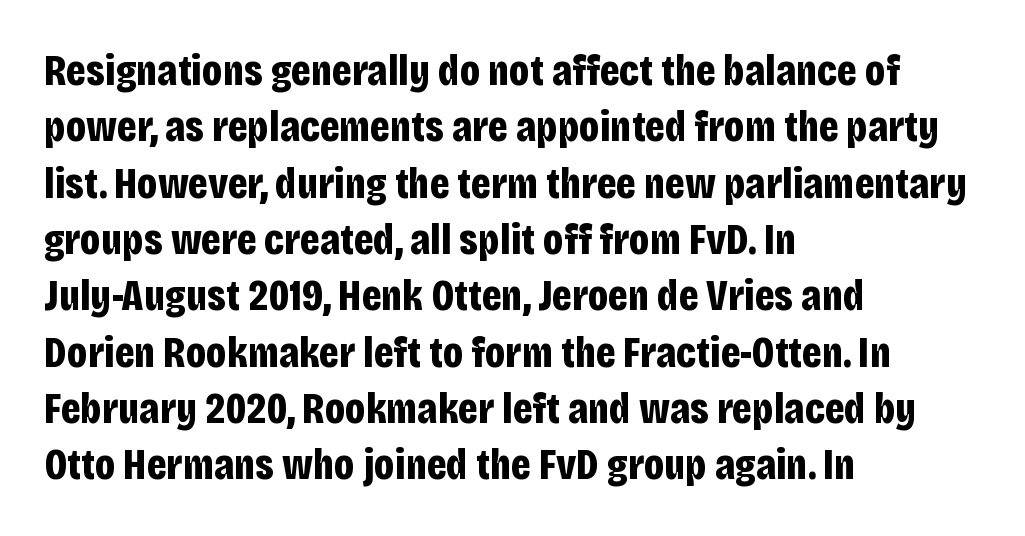
The image shows 44 px bold, condensed sans-serif type, upright; set left-aligned, normal line spacing (1.28x), normal letter spacing, not underlined; low stroke contrast and a large x-height.
